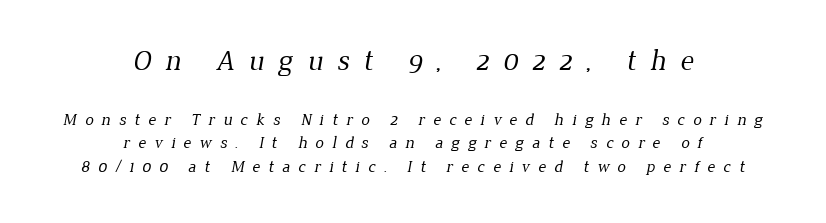
{"serif": "yes", "bold": "no", "weight": "regular", "width": "normal", "stroke_contrast": "low", "x_height": "medium", "monospaced": "no", "underline": "no", "align": "center", "line_spacing": "normal", "line_spacing_ratio": 1.39, "letter_spacing": "wide", "letter_spacing_em": 0.48, "larger_block": "first", "size_ratio": 1.71, "glyph_px": 29}
